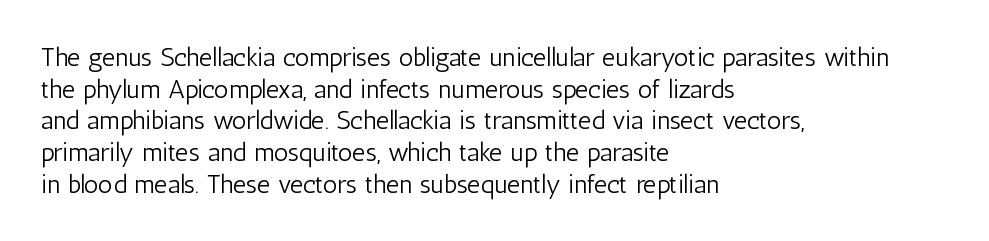
{"italic": "no", "bold": "no", "underline": "no", "align": "left", "line_spacing_ratio": 1.22, "letter_spacing": "normal", "letter_spacing_em": 0.0, "glyph_px": 26}
